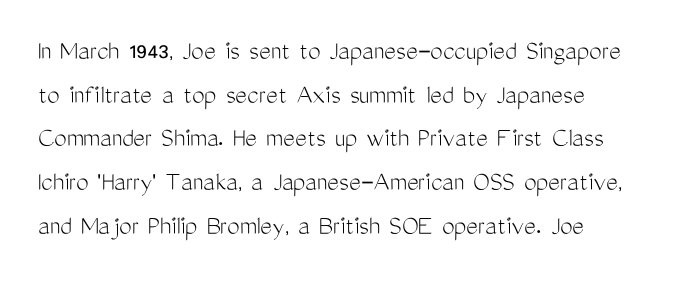
These lines were composed using upright roman letters. Examine the stroke ends and you'll find no serifs. Any mark beneath the type? The region is blank. This reads as an unemphasized weight, regular at the heaviest.
